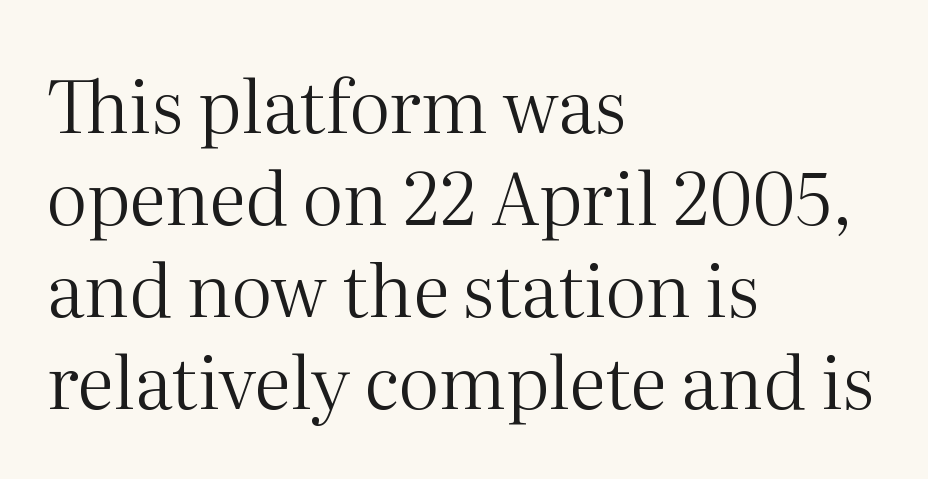
{"serif": "yes", "italic": "no", "bold": "no", "weight": "regular", "width": "normal", "stroke_contrast": "medium", "x_height": "medium", "monospaced": "no", "underline": "no", "align": "left", "line_spacing": "normal", "line_spacing_ratio": 1.26, "letter_spacing": "normal", "letter_spacing_em": 0.0, "glyph_px": 73}
